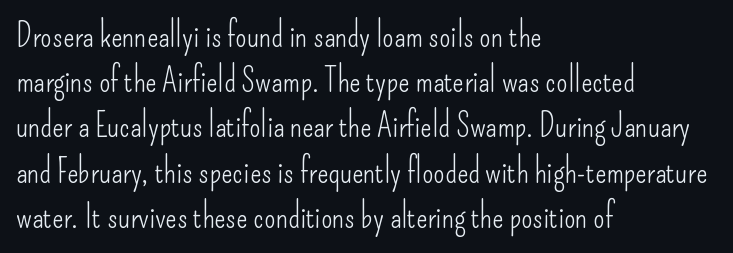
Q: Is the text bold? A: No.
Q: Is the text italic (slanted)? A: No, it is upright.
Q: Is the typeface a serif or a sans-serif typeface? A: Sans-serif.
Q: Is the text underlined? A: No.
Q: How is the paragraph aligned? A: Left-aligned.
Q: Is the spacing between letters normal or unusually wide? A: Normal.
Q: Is the spacing between lines tight, normal or loose? A: Normal.
Q: Width (condensed, normal, or wide)? A: Condensed.
Q: Stroke contrast? A: Low.
Q: x-height? A: Small.
Q: Monospaced? A: No.
